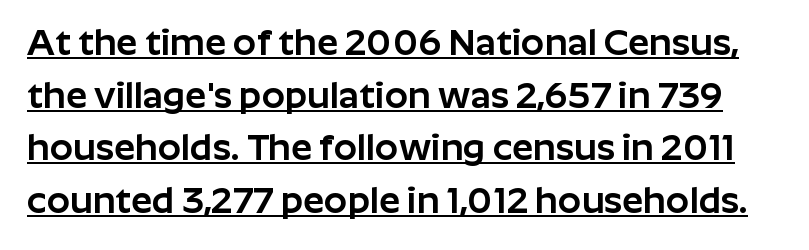
The image shows 37 px sans-serif type, upright; set normal line spacing (1.42x), normal letter spacing, underlined; low stroke contrast and a medium x-height.
